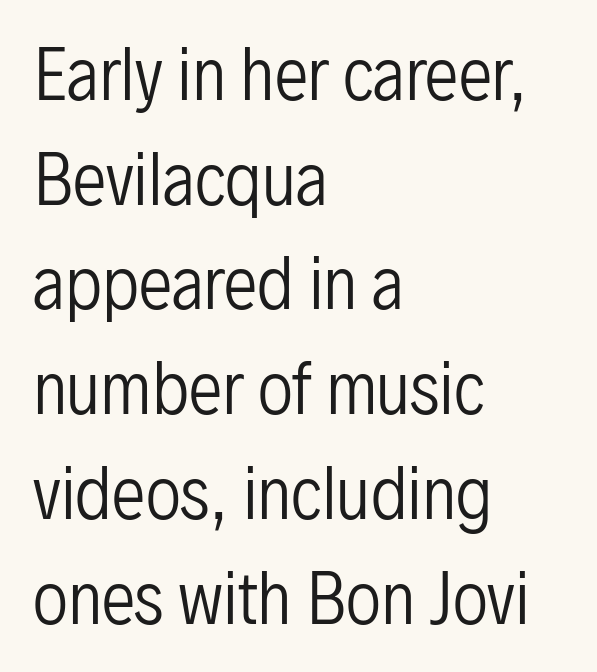
The image shows 68 px regular-weight, condensed sans-serif type, upright; set left-aligned, normal line spacing (1.54x), normal letter spacing, not underlined; low stroke contrast and a medium x-height.
